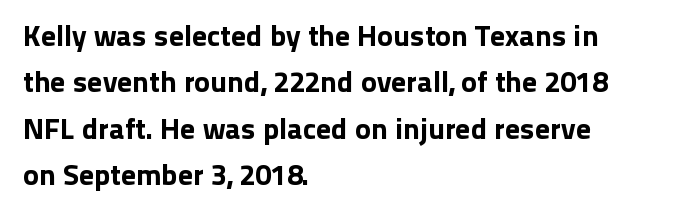
{"serif": "no", "italic": "no", "width": "normal", "stroke_contrast": "low", "x_height": "medium", "monospaced": "no", "underline": "no", "align": "left", "line_spacing": "normal", "line_spacing_ratio": 1.55, "letter_spacing": "normal", "letter_spacing_em": 0.0, "glyph_px": 30}
